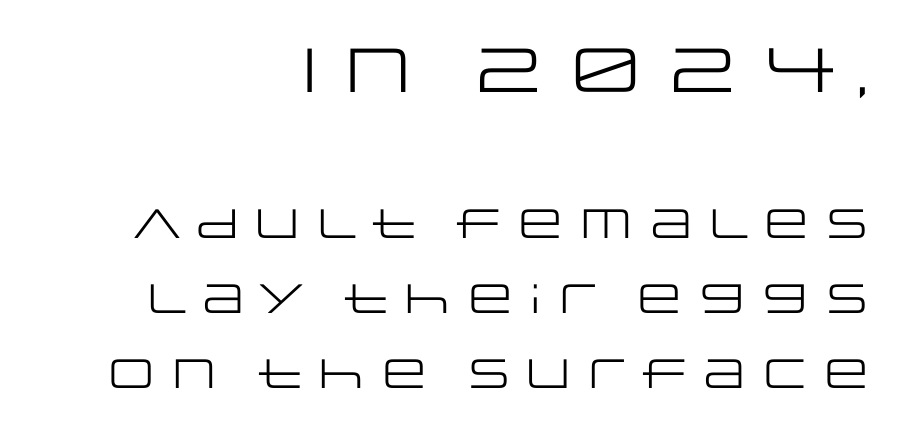
The image shows 62 px regular-weight, wide sans-serif type, upright; set right-aligned, line spacing 1.83x, normal letter spacing, not underlined; the first (top) block is 1.51x larger; low stroke contrast and a large x-height.
